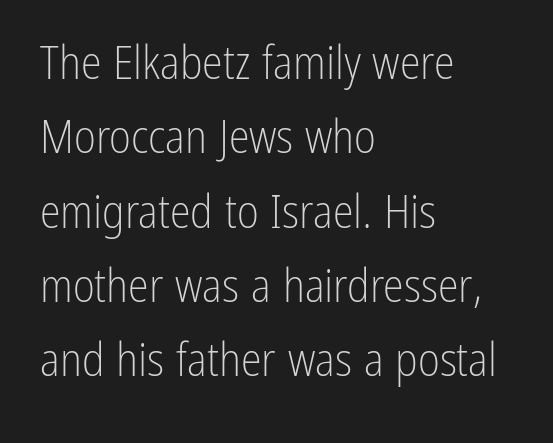
Q: Is the text bold? A: No.
Q: Is the text italic (slanted)? A: No, it is upright.
Q: Is the typeface a serif or a sans-serif typeface? A: Sans-serif.
Q: Is the text underlined? A: No.
Q: How is the paragraph aligned? A: Left-aligned.
Q: Is the spacing between letters normal or unusually wide? A: Normal.
Q: Is the spacing between lines tight, normal or loose? A: Normal.
Q: Width (condensed, normal, or wide)? A: Condensed.
Q: Stroke contrast? A: Low.
Q: x-height? A: Medium.
Q: Monospaced? A: No.
